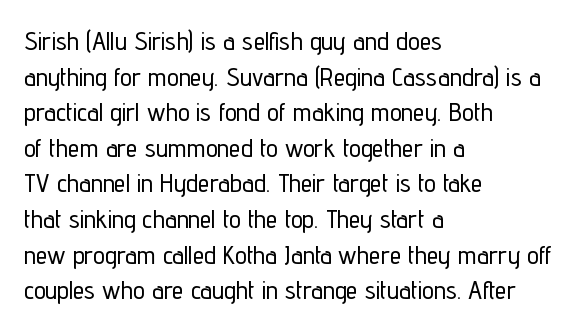
{"italic": "no", "underline": "no", "align": "left", "line_spacing": "normal", "line_spacing_ratio": 1.37, "letter_spacing": "normal", "letter_spacing_em": 0.0, "glyph_px": 26}
